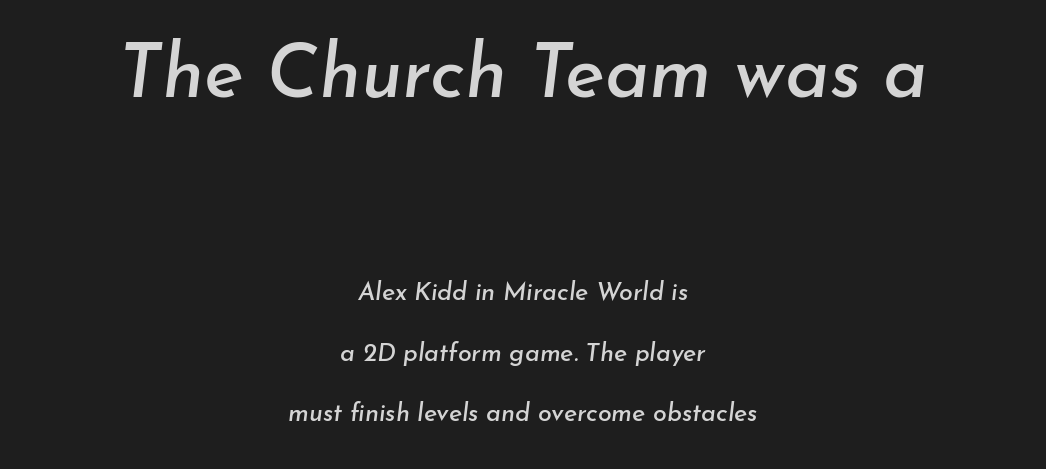
Q: Is the text italic (slanted)? A: Yes, it leans right by about 7 degrees.
Q: Is the text underlined? A: No.
Q: How is the paragraph aligned? A: Centered.
Q: Is the spacing between letters normal or unusually wide? A: Normal.
Q: Is the spacing between lines tight, normal or loose? A: Loose.
Q: Which block of text is set in a larger size, the first (top) or the second (bottom)? A: The first (top) one.
Q: Width (condensed, normal, or wide)? A: Normal.
Q: Stroke contrast? A: Low.
Q: x-height? A: Small.
Q: Monospaced? A: No.
